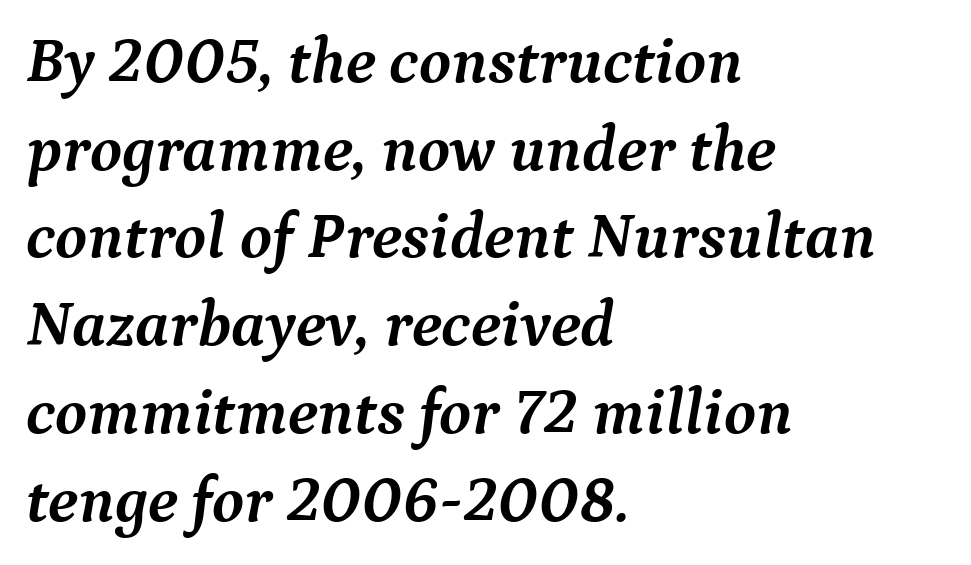
The image shows 65 px semibold serif type, italic (leaning right); set left-aligned, normal line spacing (1.35x), normal letter spacing, not underlined; medium stroke contrast and a medium x-height.
